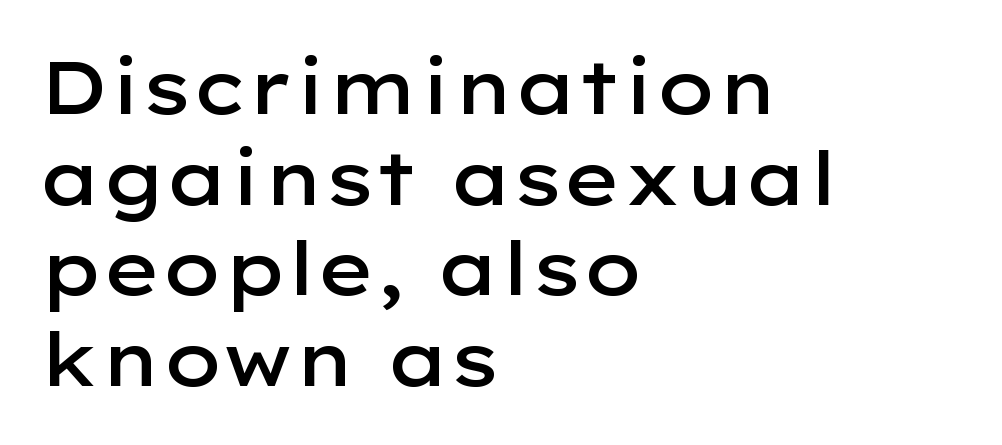
{"serif": "no", "italic": "no", "bold": "semi", "weight": "semibold", "width": "wide", "stroke_contrast": "low", "x_height": "medium", "monospaced": "no", "underline": "no", "align": "left", "line_spacing_ratio": 1.21, "letter_spacing": "normal", "letter_spacing_em": 0.0, "glyph_px": 75}
